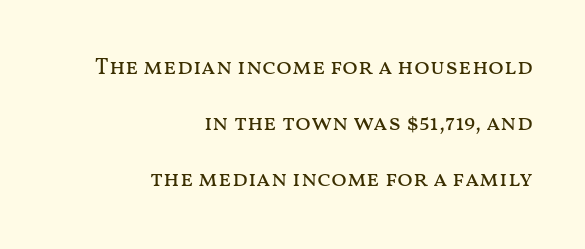
The image shows 23 px text type, upright; set right-aligned, loose line spacing (2.43x), normal letter spacing, not underlined.
